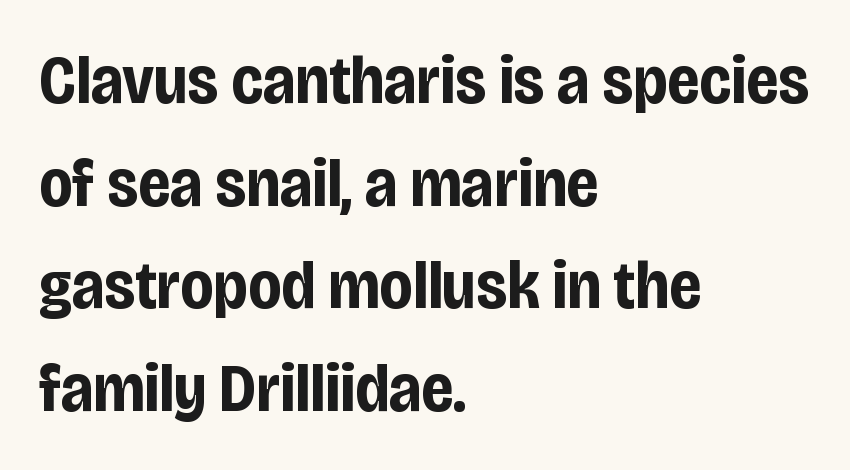
The image shows 68 px bold, condensed sans-serif type, upright; set left-aligned, normal line spacing (1.51x), normal letter spacing, not underlined; low stroke contrast and a large x-height.
